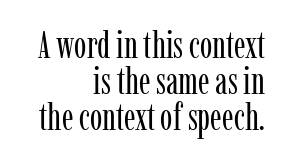
Q: Is the text bold? A: No.
Q: Is the text italic (slanted)? A: No, it is upright.
Q: Is the typeface a serif or a sans-serif typeface? A: Serif.
Q: Is the text underlined? A: No.
Q: How is the paragraph aligned? A: Right-aligned.
Q: Is the spacing between letters normal or unusually wide? A: Normal.
Q: Is the spacing between lines tight, normal or loose? A: Tight.
Q: Width (condensed, normal, or wide)? A: Condensed.
Q: Stroke contrast? A: Low.
Q: x-height? A: Medium.
Q: Monospaced? A: No.
